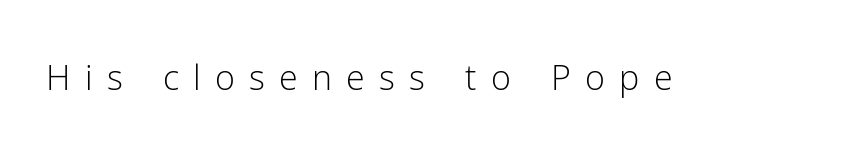
The image shows 34 px light sans-serif type, upright; set unusually wide letter spacing (+0.42 em), not underlined; low stroke contrast and a medium x-height.
